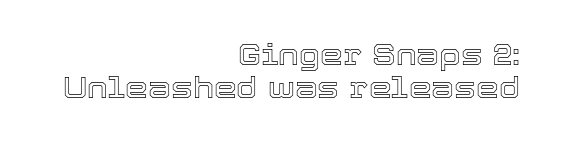
Q: Is the text italic (slanted)? A: No, it is upright.
Q: Is the text underlined? A: No.
Q: How is the paragraph aligned? A: Right-aligned.
Q: Is the spacing between letters normal or unusually wide? A: Normal.
Q: Is the spacing between lines tight, normal or loose? A: Tight.
Q: Width (condensed, normal, or wide)? A: Normal.
Q: x-height? A: Medium.
Q: Monospaced? A: No.
